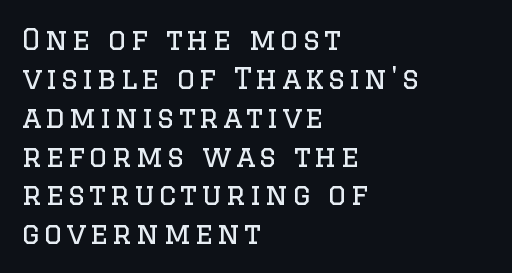
Q: Is the text bold? A: No.
Q: Is the text italic (slanted)? A: No, it is upright.
Q: Is the typeface a serif or a sans-serif typeface? A: Serif.
Q: Is the text underlined? A: No.
Q: How is the paragraph aligned? A: Left-aligned.
Q: Is the spacing between lines tight, normal or loose? A: Normal.
Q: Width (condensed, normal, or wide)? A: Normal.
Q: Stroke contrast? A: Low.
Q: x-height? A: Large.
Q: Monospaced? A: No.
